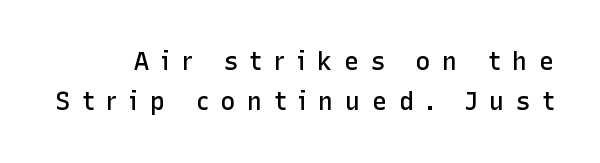
{"italic": "no", "bold": "semi", "underline": "no", "line_spacing": "normal", "line_spacing_ratio": 1.6, "letter_spacing": "wide", "letter_spacing_em": 0.47, "glyph_px": 25}
